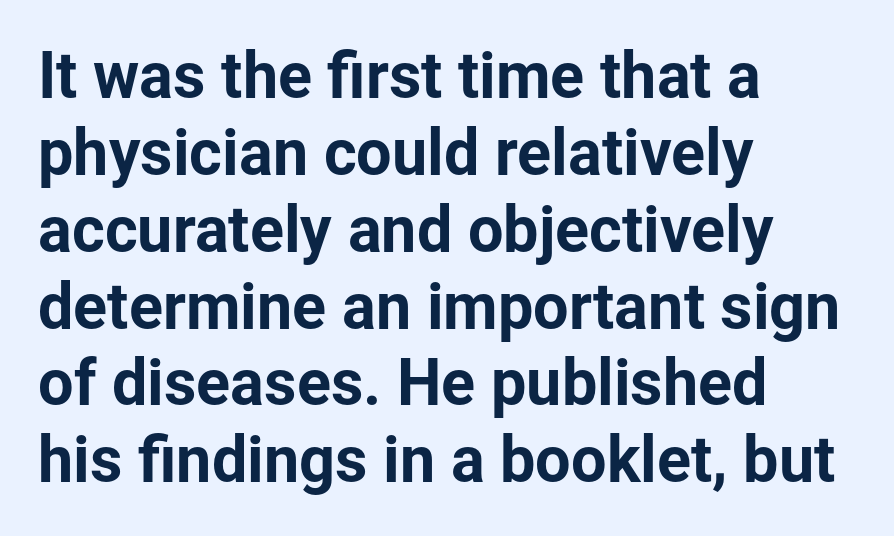
Horizontally, the lines are justified to the leading edge only. The axis of the letterforms is exactly vertical. Each word holds together tightly as a unit, with standard inter-letter gaps. Nobody drew a line under any word here. This sample has the flowing, uneven cadence of proportional lettering.
